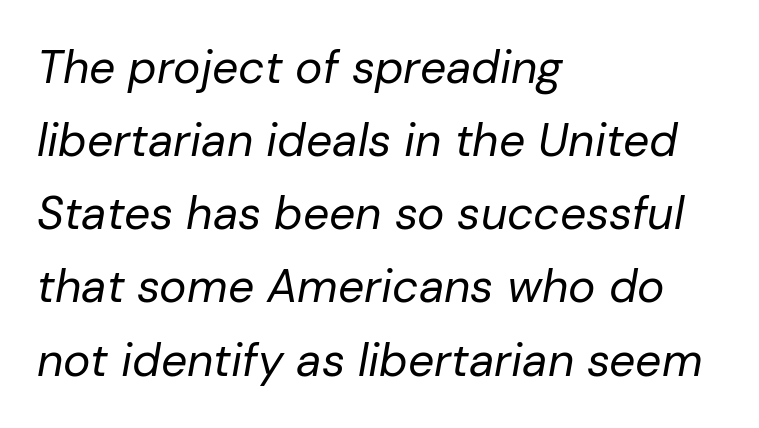
{"italic": "yes", "lean": "right", "slant_degrees": 10, "bold": "no", "weight": "regular", "width": "normal", "stroke_contrast": "low", "x_height": "medium", "monospaced": "no", "underline": "no", "align": "left", "line_spacing": "normal", "line_spacing_ratio": 1.59, "letter_spacing": "normal", "letter_spacing_em": 0.0, "glyph_px": 46}
